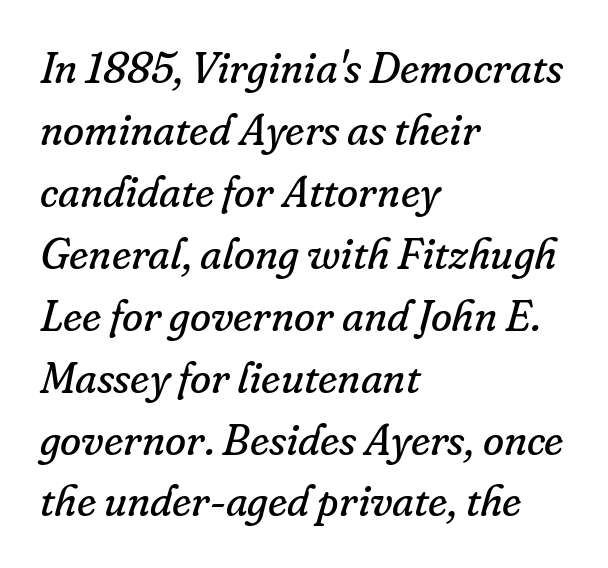
Q: Is the text bold? A: No.
Q: Is the text italic (slanted)? A: Yes, it leans right by about 16 degrees.
Q: Is the typeface a serif or a sans-serif typeface? A: Serif.
Q: Is the text underlined? A: No.
Q: How is the paragraph aligned? A: Left-aligned.
Q: Is the spacing between letters normal or unusually wide? A: Normal.
Q: Is the spacing between lines tight, normal or loose? A: Normal.
Q: Width (condensed, normal, or wide)? A: Normal.
Q: Stroke contrast? A: Low.
Q: x-height? A: Small.
Q: Monospaced? A: No.
